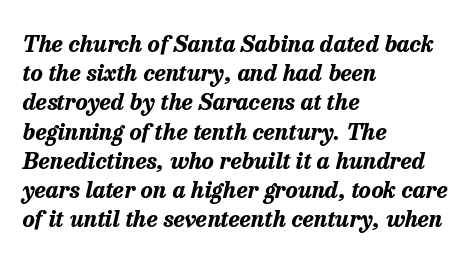
Q: Is the text bold? A: Yes.
Q: Is the text italic (slanted)? A: Yes, it leans right by about 13 degrees.
Q: Is the text underlined? A: No.
Q: How is the paragraph aligned? A: Left-aligned.
Q: Is the spacing between letters normal or unusually wide? A: Normal.
Q: Is the spacing between lines tight, normal or loose? A: Normal.
